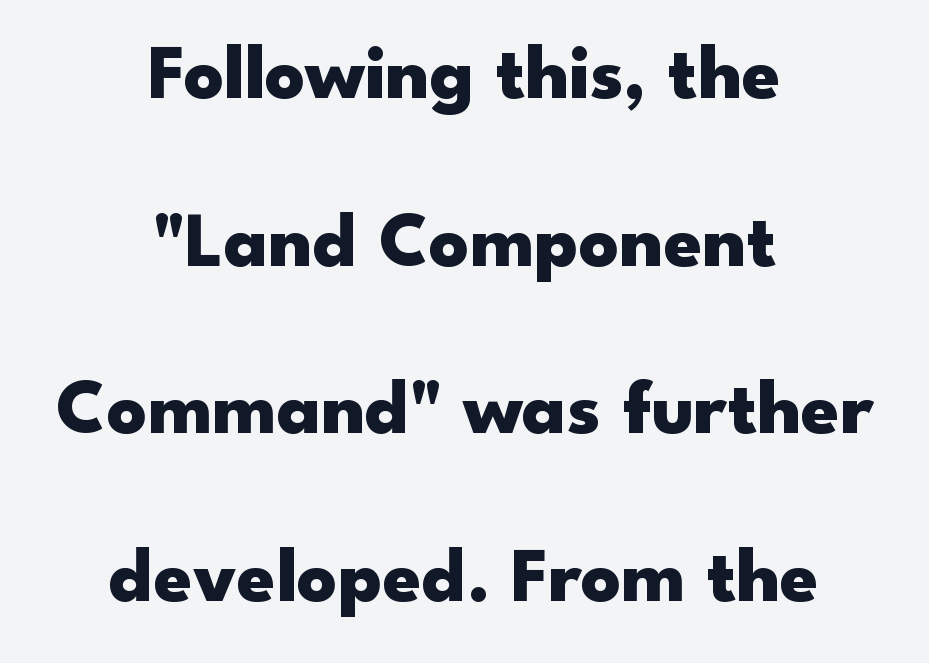
Look at the stroke-to-counter ratio: heavy, a bold. Casual observation: everything's sitting right in the middle. The type family on display is of the sans-serif kind. Nope, not italic — everything's standing straight.
